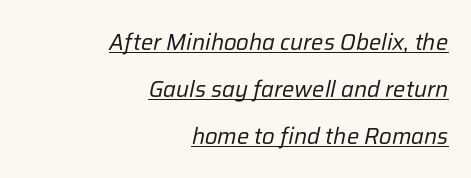
Typeset ragged left — the right edge is the straight one. The rendering uses a large line-height, opening up the rows. The rendering keeps characters at their native spacing. The letterforms sit at book weight or below. Italic? Definitely — the glyphs are oblique. Every word sits above its own underline.
